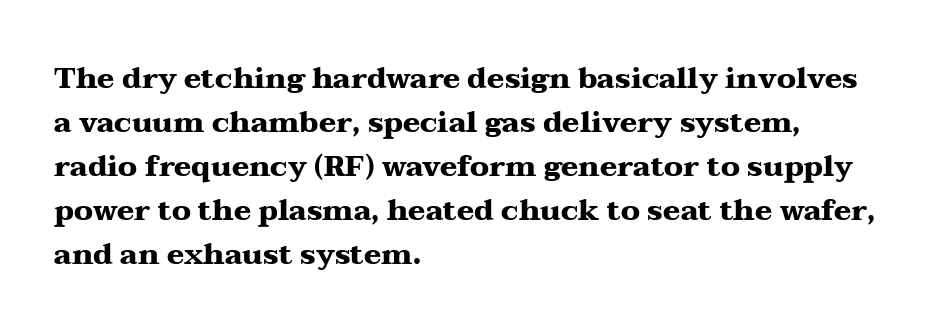
{"serif": "yes", "italic": "no", "bold": "yes", "weight": "heavy", "width": "wide", "stroke_contrast": "medium", "x_height": "medium", "monospaced": "no", "underline": "no", "align": "left", "line_spacing": "normal", "line_spacing_ratio": 1.52, "letter_spacing": "normal", "letter_spacing_em": 0.0, "glyph_px": 29}
